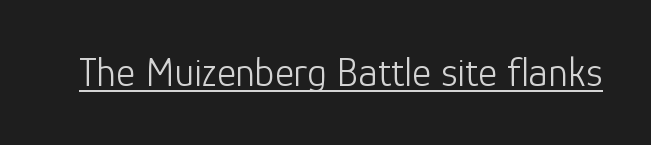
The image shows 41 px light sans-serif type, upright; set normal letter spacing, underlined; low stroke contrast and a medium x-height.
